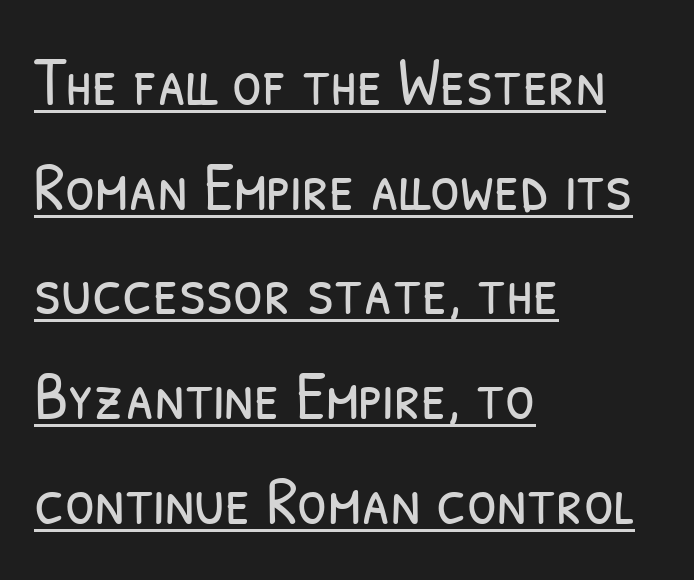
The image shows 68 px light, condensed sans-serif type; set left-aligned, normal line spacing (1.54x), normal letter spacing, underlined; low stroke contrast and a medium x-height.
